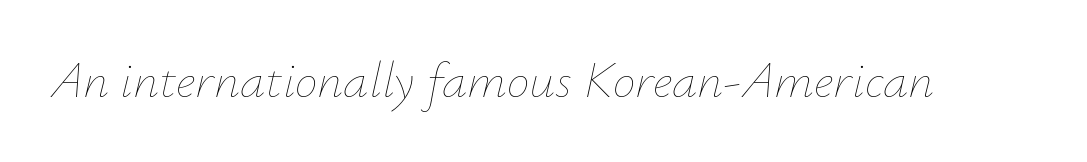
{"italic": "yes", "lean": "right", "slant_degrees": 12, "bold": "no", "weight": "thin", "width": "normal", "stroke_contrast": "low", "x_height": "small", "monospaced": "no", "underline": "no", "letter_spacing": "normal", "letter_spacing_em": 0.0, "glyph_px": 51}
